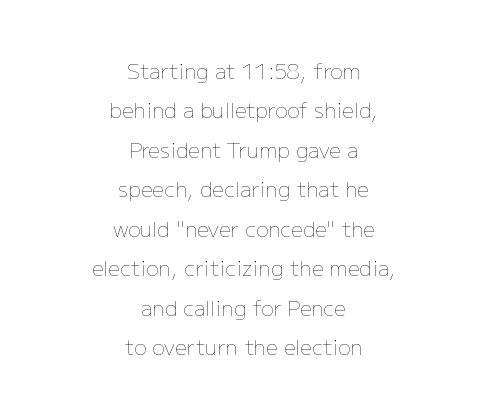
Q: Is the text bold? A: No.
Q: Is the text italic (slanted)? A: No, it is upright.
Q: Is the text underlined? A: No.
Q: How is the paragraph aligned? A: Centered.
Q: Is the spacing between letters normal or unusually wide? A: Normal.
